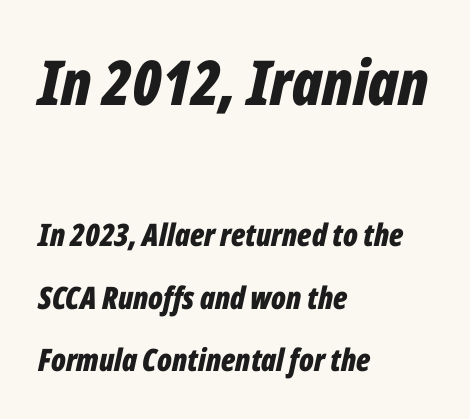
Check under the words: just untouched page. Italic? Definitely — the glyphs are oblique. Emphasis by weight is at full strength: bold. You could call the tracking neutral — neither tight nor loose. The rendering shrinks the type as you move from the upper chunk to the lower. All the whitespace from short lines collects on the right.
